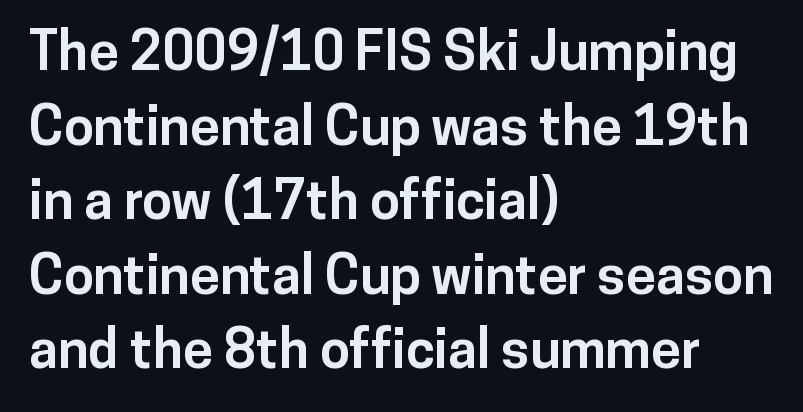
Q: Is the text bold? A: Yes.
Q: Is the text italic (slanted)? A: No, it is upright.
Q: Is the typeface a serif or a sans-serif typeface? A: Sans-serif.
Q: Is the text underlined? A: No.
Q: How is the paragraph aligned? A: Left-aligned.
Q: Is the spacing between letters normal or unusually wide? A: Normal.
Q: Is the spacing between lines tight, normal or loose? A: Normal.
Q: Width (condensed, normal, or wide)? A: Normal.
Q: Stroke contrast? A: Low.
Q: x-height? A: Medium.
Q: Monospaced? A: No.
